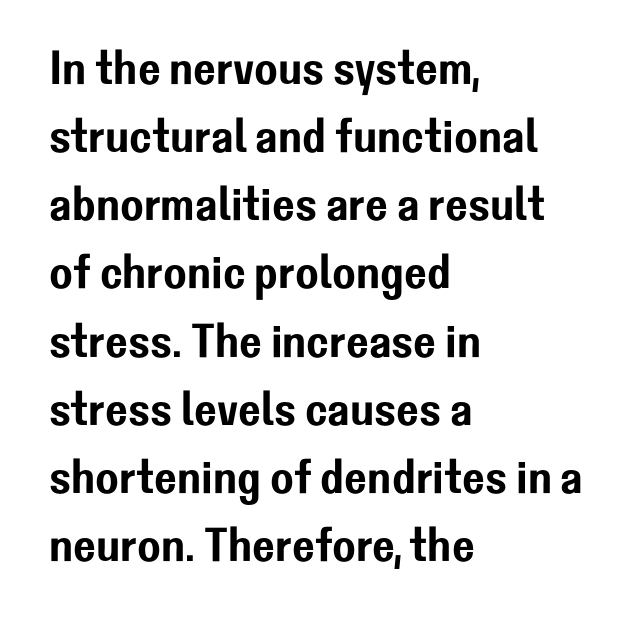
Examine the stroke ends and you'll find no serifs. Vertical spacing — default. A typesetter would call this proportional, since set widths differ per character. There is no visible air inserted between adjacent glyphs. Just letters on the line, the space beneath them empty. In terms of posture, this sample is upright.
